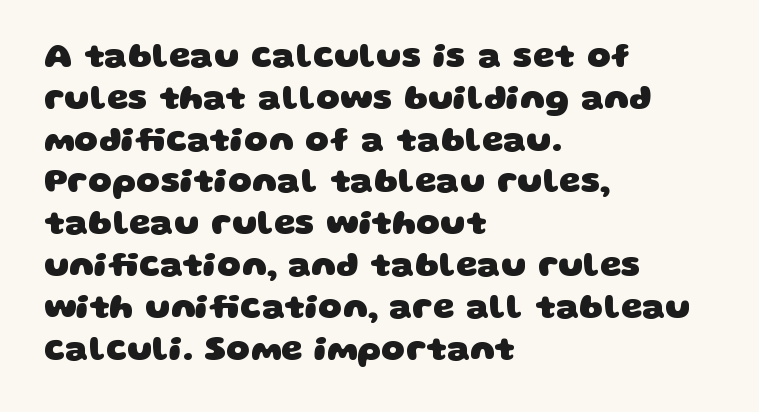
Q: Is the text bold? A: Yes.
Q: Is the typeface a serif or a sans-serif typeface? A: Sans-serif.
Q: Is the text underlined? A: No.
Q: How is the paragraph aligned? A: Left-aligned.
Q: Is the spacing between letters normal or unusually wide? A: Normal.
Q: Width (condensed, normal, or wide)? A: Wide.
Q: Stroke contrast? A: Low.
Q: x-height? A: Large.
Q: Monospaced? A: No.
